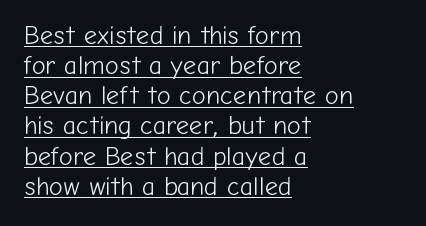
{"italic": "no", "bold": "no", "underline": "yes", "align": "left", "line_spacing_ratio": 1.16, "letter_spacing": "normal", "letter_spacing_em": 0.0, "glyph_px": 26}
